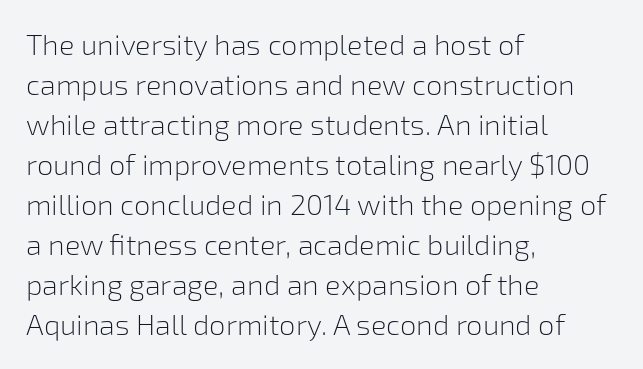
The image shows 29 px light sans-serif type, upright; set left-aligned, normal line spacing (1.38x), normal letter spacing, not underlined; low stroke contrast and a medium x-height.
